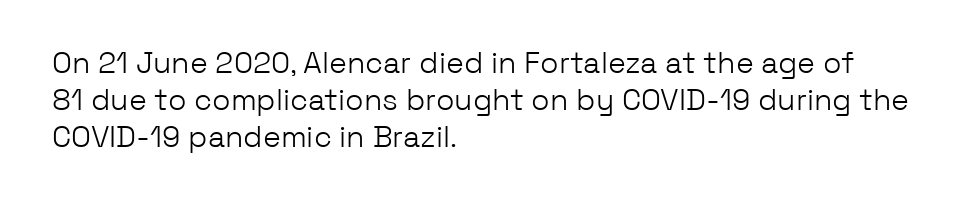
The image shows 30 px light sans-serif type, upright; set left-aligned, line spacing 1.23x, normal letter spacing, not underlined; low stroke contrast and a medium x-height.
